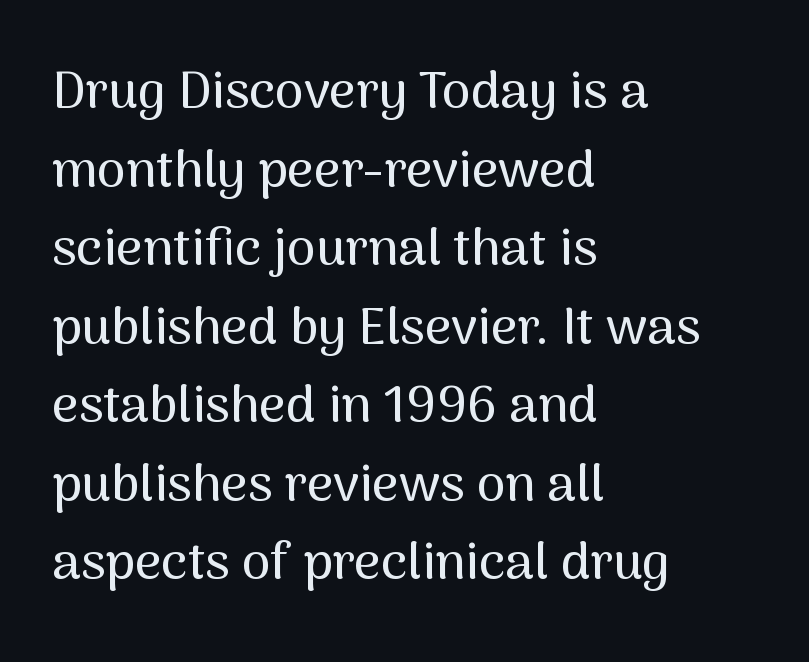
It's the straight-up-and-down kind of type. The glyphs in this specimen are sans serif. Baseline-to-baseline distance is the conventional proportion of letter height. Varying glyph widths throughout — classic text-font behaviour.
